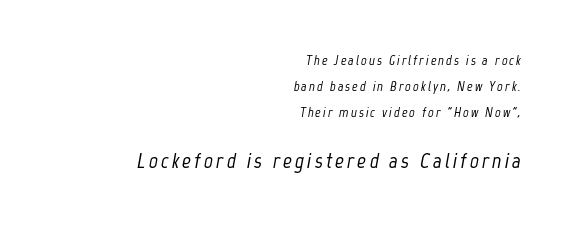
The setting favours the right margin, as signatures and pull-quotes sometimes do. Whoever set this made the second block the dominant, larger element. Only glyphs here, with clear space below each row. Notice how the stems are inclined rather than vertical — that's the hallmark of italics.
